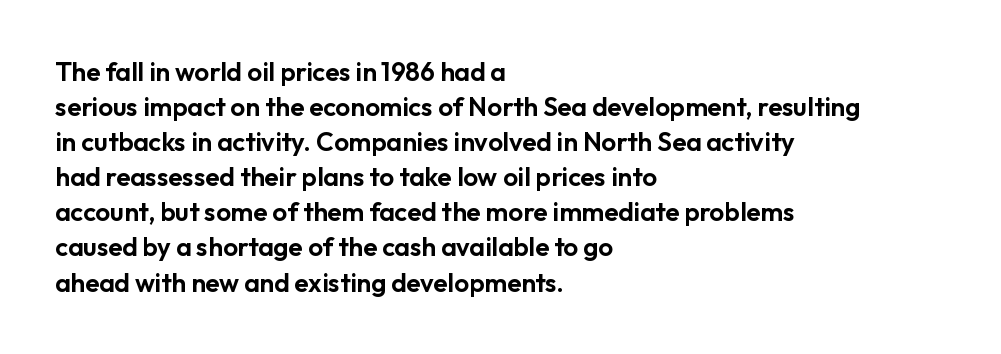
Upright lettering throughout. A classic flush-left, rag-right setting is used for this passage. Underlining? Definitely not there. The passage shown stacks its lines at a standard gap. The letterforms sit shoulder to shoulder at normal distance.
